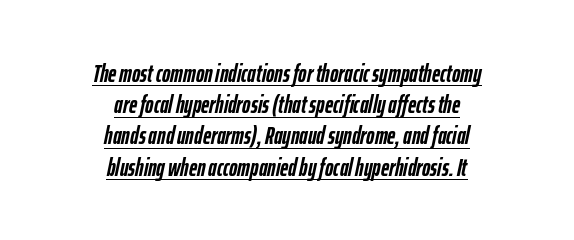
{"italic": "yes", "lean": "right", "slant_degrees": 12, "bold": "yes", "underline": "yes", "align": "center", "line_spacing": "normal", "line_spacing_ratio": 1.25, "letter_spacing": "normal", "letter_spacing_em": 0.0, "glyph_px": 25}
